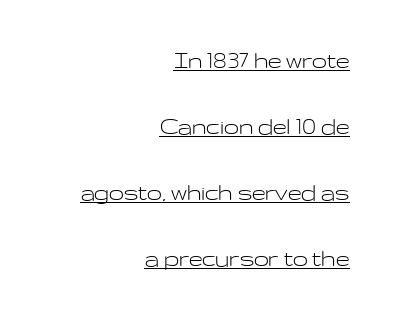
The image shows 27 px text type, upright; set right-aligned, loose line spacing (2.44x), normal letter spacing, underlined.
